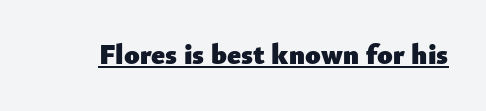
Q: Is the text bold? A: Yes.
Q: Is the text italic (slanted)? A: No, it is upright.
Q: Is the typeface a serif or a sans-serif typeface? A: Sans-serif.
Q: Is the text underlined? A: Yes.
Q: Is the spacing between letters normal or unusually wide? A: Normal.
Q: Width (condensed, normal, or wide)? A: Normal.
Q: Stroke contrast? A: Low.
Q: x-height? A: Small.
Q: Monospaced? A: No.
